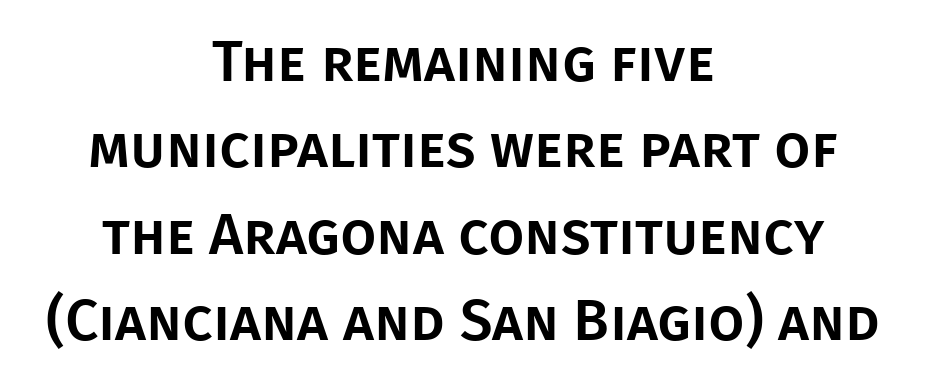
Q: Is the text italic (slanted)? A: No, it is upright.
Q: Is the typeface a serif or a sans-serif typeface? A: Sans-serif.
Q: Is the text underlined? A: No.
Q: How is the paragraph aligned? A: Centered.
Q: Is the spacing between letters normal or unusually wide? A: Normal.
Q: Is the spacing between lines tight, normal or loose? A: Normal.
Q: Width (condensed, normal, or wide)? A: Normal.
Q: Stroke contrast? A: Low.
Q: x-height? A: Large.
Q: Monospaced? A: No.
